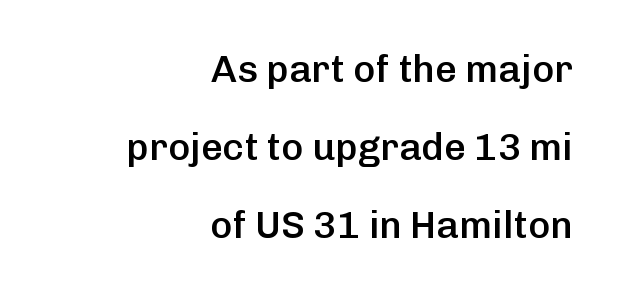
Q: Is the text bold? A: Semi-bold.
Q: Is the text italic (slanted)? A: No, it is upright.
Q: Is the typeface a serif or a sans-serif typeface? A: Sans-serif.
Q: Is the text underlined? A: No.
Q: How is the paragraph aligned? A: Right-aligned.
Q: Is the spacing between letters normal or unusually wide? A: Normal.
Q: Is the spacing between lines tight, normal or loose? A: Loose.
Q: Width (condensed, normal, or wide)? A: Normal.
Q: Stroke contrast? A: Low.
Q: x-height? A: Medium.
Q: Monospaced? A: No.
